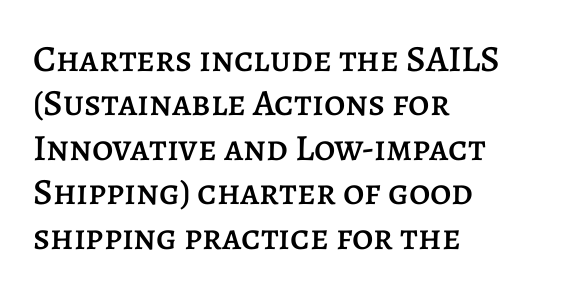
The rendering keeps characters at their native spacing. Do the characters align in a grid? No, the font is proportional. Typeset ragged right — the left edge is the straight one. Each row of text sits above clean, open space.
